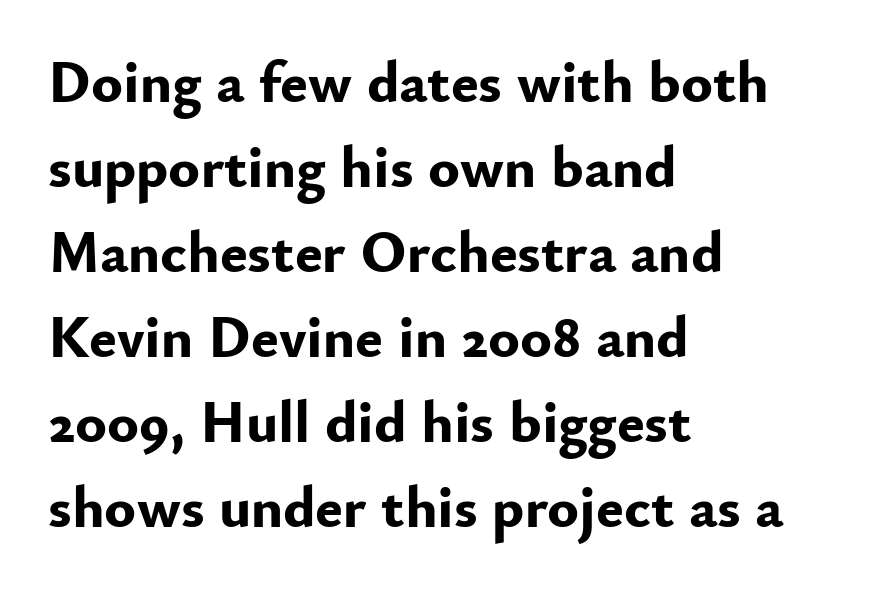
The image shows 59 px bold sans-serif type, upright; set left-aligned, normal line spacing (1.44x), normal letter spacing, not underlined; low stroke contrast and a small x-height.
